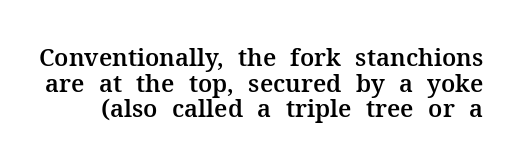
{"italic": "no", "underline": "no", "line_spacing": "tight", "line_spacing_ratio": 1.07, "letter_spacing": "normal", "letter_spacing_em": 0.0, "glyph_px": 24}
